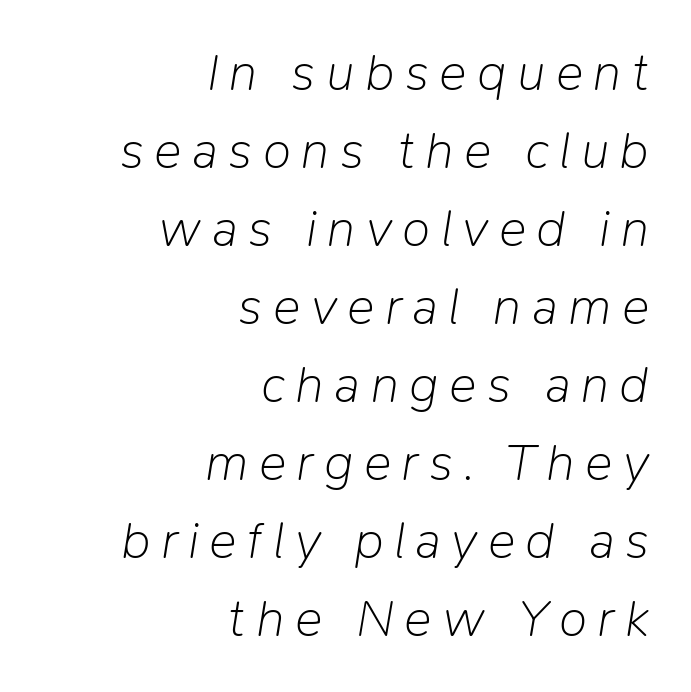
{"italic": "yes", "lean": "right", "slant_degrees": 9, "bold": "no", "weight": "light", "width": "normal", "stroke_contrast": "low", "x_height": "medium", "monospaced": "no", "underline": "no", "align": "right", "line_spacing": "normal", "line_spacing_ratio": 1.5, "letter_spacing": "wide", "letter_spacing_em": 0.2, "glyph_px": 52}
